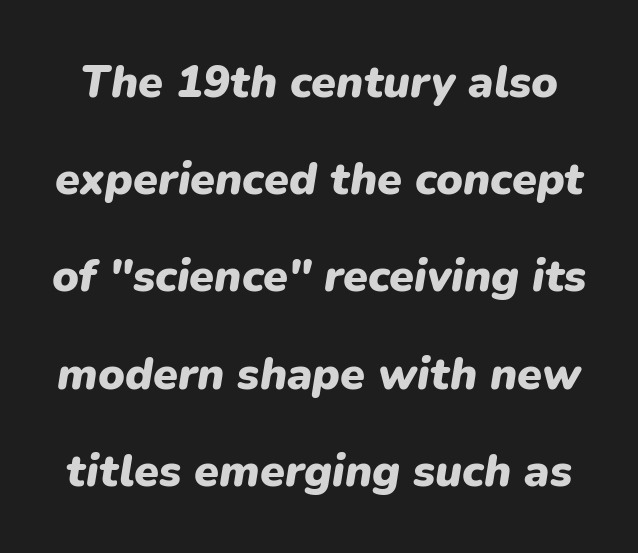
Q: Is the text bold? A: Yes.
Q: Is the text italic (slanted)? A: Yes, it leans right by about 9 degrees.
Q: Is the text underlined? A: No.
Q: Is the spacing between letters normal or unusually wide? A: Normal.
Q: Is the spacing between lines tight, normal or loose? A: Loose.
Q: Width (condensed, normal, or wide)? A: Normal.
Q: Stroke contrast? A: Low.
Q: x-height? A: Medium.
Q: Monospaced? A: No.
